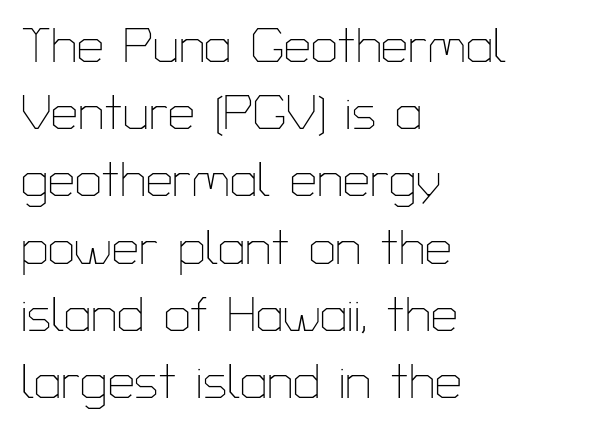
{"serif": "no", "italic": "no", "bold": "no", "weight": "thin", "width": "normal", "stroke_contrast": "low", "x_height": "medium", "monospaced": "no", "underline": "no", "align": "left", "line_spacing": "normal", "line_spacing_ratio": 1.4, "letter_spacing": "normal", "letter_spacing_em": 0.0, "glyph_px": 48}
